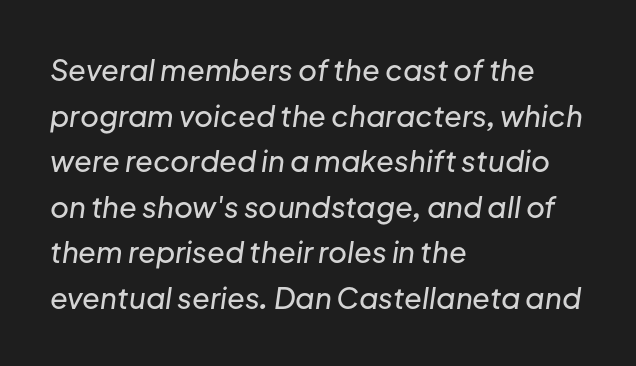
{"italic": "yes", "lean": "right", "slant_degrees": 8, "width": "normal", "stroke_contrast": "low", "x_height": "medium", "monospaced": "no", "underline": "no", "align": "left", "line_spacing": "normal", "line_spacing_ratio": 1.57, "letter_spacing": "normal", "letter_spacing_em": 0.0, "glyph_px": 29}
